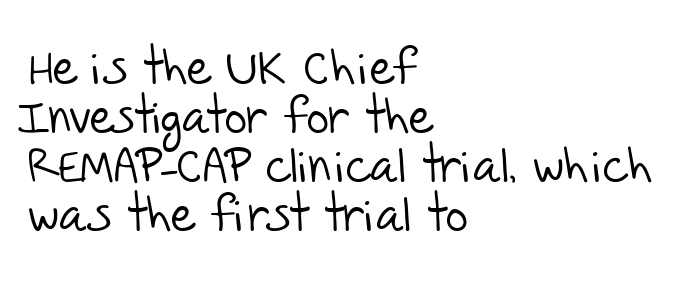
The image shows 49 px light sans-serif type; set left-aligned, tight line spacing (1.0x), normal letter spacing, not underlined; low stroke contrast and a large x-height.
